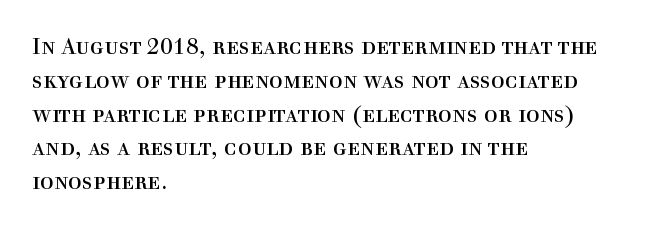
The image shows 23 px text type, upright; set left-aligned, normal line spacing (1.47x), normal letter spacing, not underlined.
